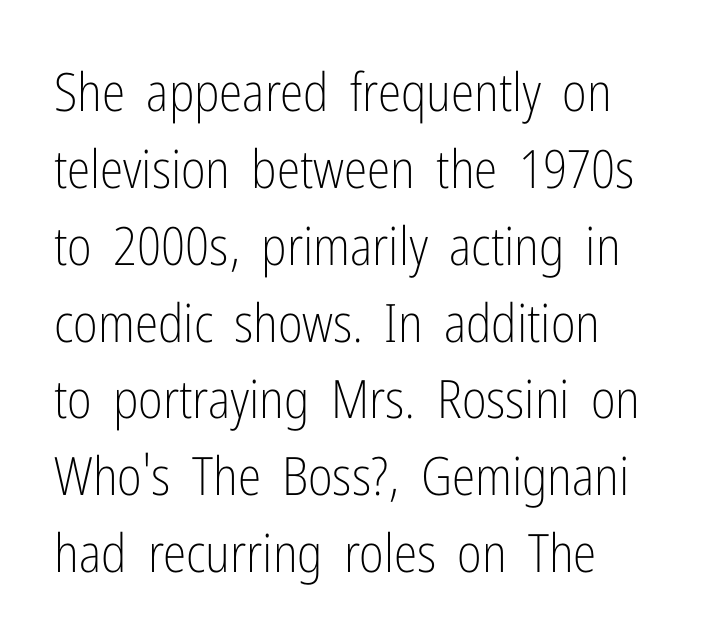
{"serif": "no", "italic": "no", "bold": "no", "weight": "light", "width": "condensed", "stroke_contrast": "low", "x_height": "medium", "monospaced": "no", "underline": "no", "line_spacing": "normal", "line_spacing_ratio": 1.45, "letter_spacing": "normal", "letter_spacing_em": 0.0, "glyph_px": 53}
